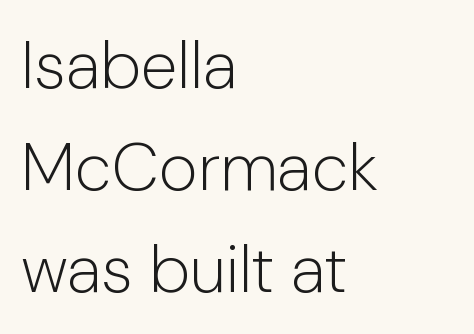
The image shows 67 px light sans-serif type, upright; set left-aligned, normal line spacing (1.52x), normal letter spacing, not underlined; low stroke contrast and a medium x-height.
